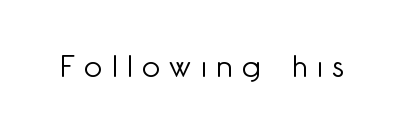
{"serif": "no", "italic": "no", "bold": "no", "weight": "light", "width": "normal", "stroke_contrast": "low", "x_height": "small", "monospaced": "no", "underline": "no", "letter_spacing": "wide", "letter_spacing_em": 0.32, "glyph_px": 31}
